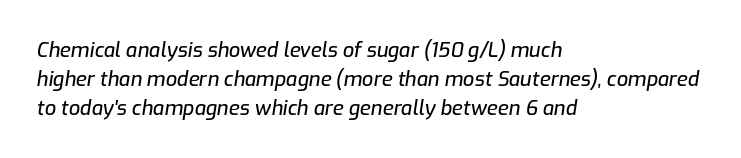
Q: Is the text italic (slanted)? A: Yes, it leans right by about 9 degrees.
Q: Is the text underlined? A: No.
Q: How is the paragraph aligned? A: Left-aligned.
Q: Is the spacing between letters normal or unusually wide? A: Normal.
Q: Is the spacing between lines tight, normal or loose? A: Normal.
